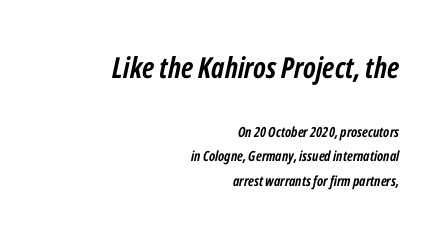
A typesetter would call this proportional, since set widths differ per character. The rendering uses a bold face; every stroke is thick and dark. Only glyphs here, with clear space below each row. Character size in the leading block exceeds that of the trailing block.
